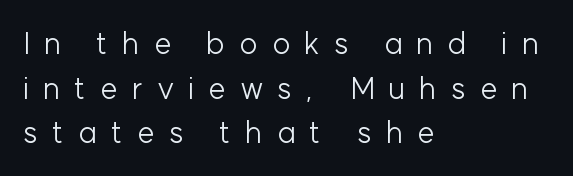
Notice how the passage keeps a crisp vertical edge on the left only. Serifs: no, the terminals of the letterforms are clean. The space beneath each line is pristine and unruled. The line texture is sparse and dotted thanks to wide tracking. Character widths vary here, with narrow letters taking less room than wide ones. A normal amount of white space separates one row of letters from the next.
